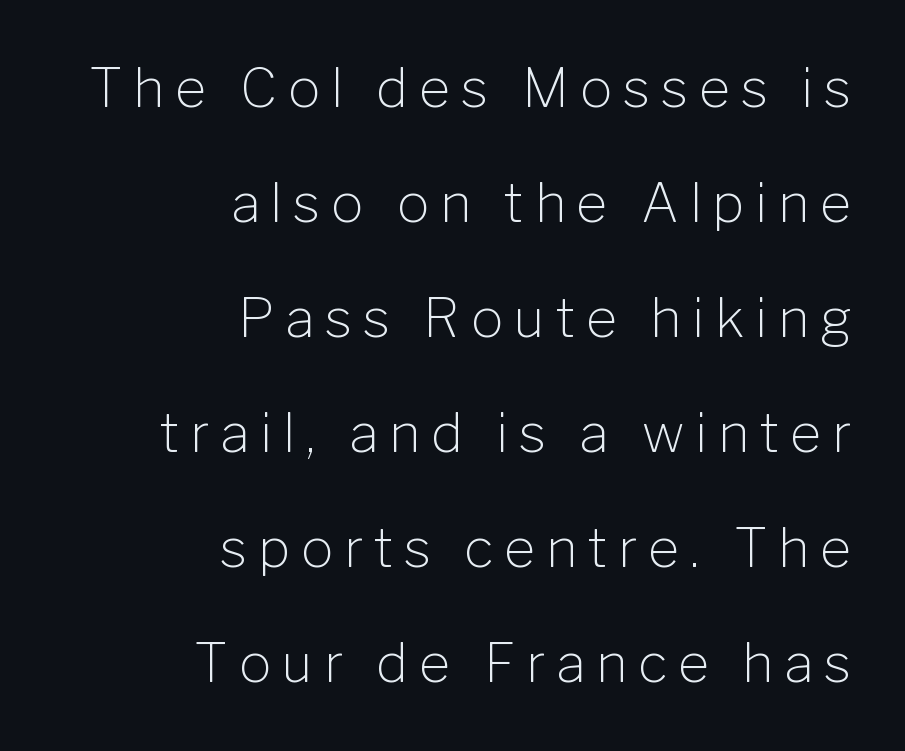
Q: Is the text bold? A: No.
Q: Is the text italic (slanted)? A: No, it is upright.
Q: Is the typeface a serif or a sans-serif typeface? A: Sans-serif.
Q: Is the text underlined? A: No.
Q: How is the paragraph aligned? A: Right-aligned.
Q: Is the spacing between letters normal or unusually wide? A: Unusually wide.
Q: Is the spacing between lines tight, normal or loose? A: Loose.
Q: Width (condensed, normal, or wide)? A: Normal.
Q: Stroke contrast? A: Low.
Q: x-height? A: Medium.
Q: Monospaced? A: No.
